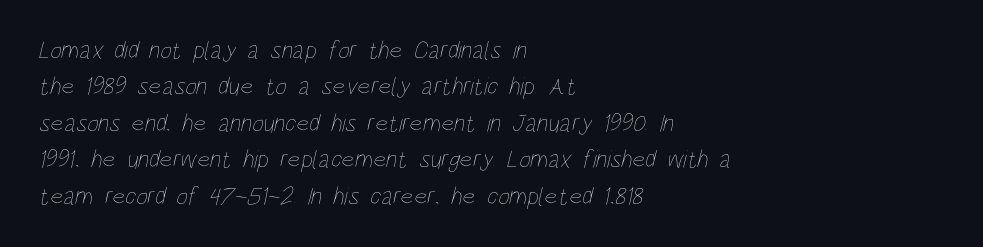
Q: Is the text bold? A: No.
Q: Is the text underlined? A: No.
Q: How is the paragraph aligned? A: Left-aligned.
Q: Is the spacing between letters normal or unusually wide? A: Normal.
Q: Is the spacing between lines tight, normal or loose? A: Normal.
